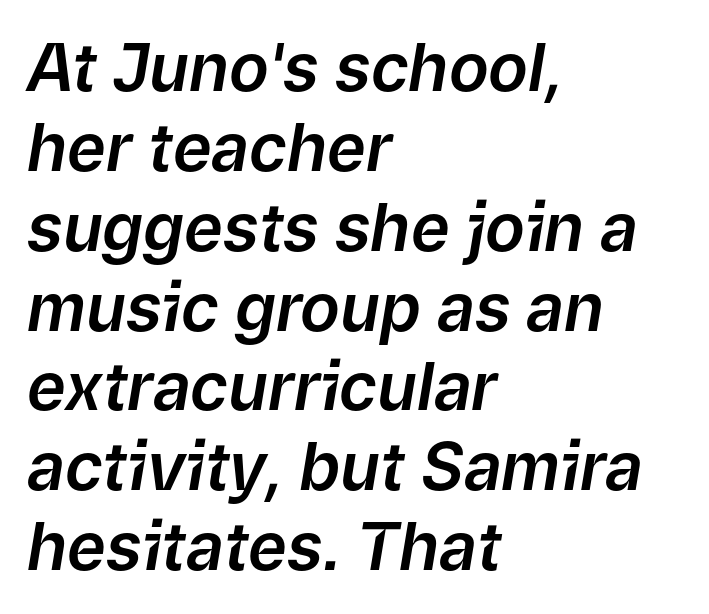
{"italic": "yes", "lean": "right", "slant_degrees": 9, "width": "normal", "stroke_contrast": "low", "x_height": "medium", "monospaced": "no", "underline": "no", "align": "left", "line_spacing_ratio": 1.21, "letter_spacing": "normal", "letter_spacing_em": 0.0, "glyph_px": 66}
